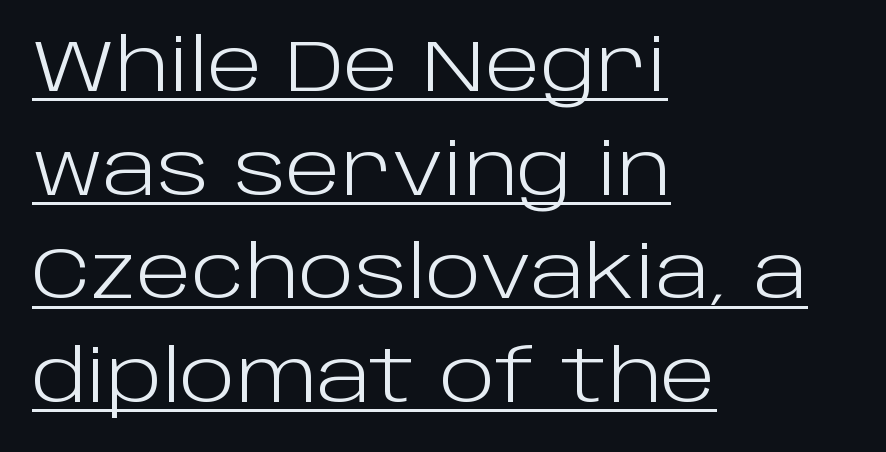
{"serif": "no", "italic": "no", "bold": "no", "weight": "light", "width": "normal", "stroke_contrast": "low", "x_height": "large", "monospaced": "no", "underline": "yes", "align": "left", "line_spacing": "normal", "line_spacing_ratio": 1.42, "letter_spacing": "normal", "letter_spacing_em": 0.0, "glyph_px": 73}
